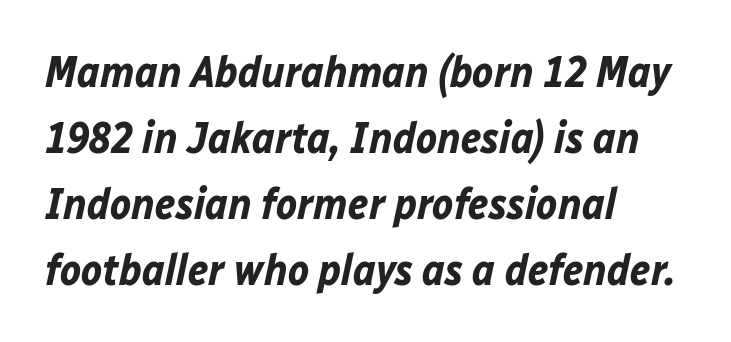
In CSS terms this would be text-align: left. The glyphs look as if they've been sheared to an angle. The tracking reads as untouched default to a designer's eye. Descenders hang freely into open space.
